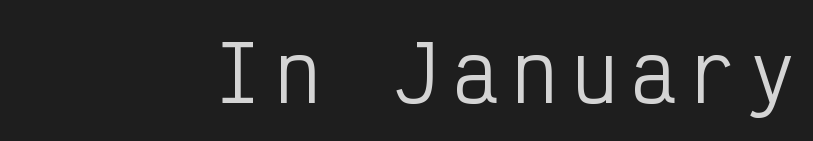
The image shows 76 px regular-weight, condensed sans-serif type, upright, monospaced; set right-aligned, not underlined; low stroke contrast and a medium x-height.
